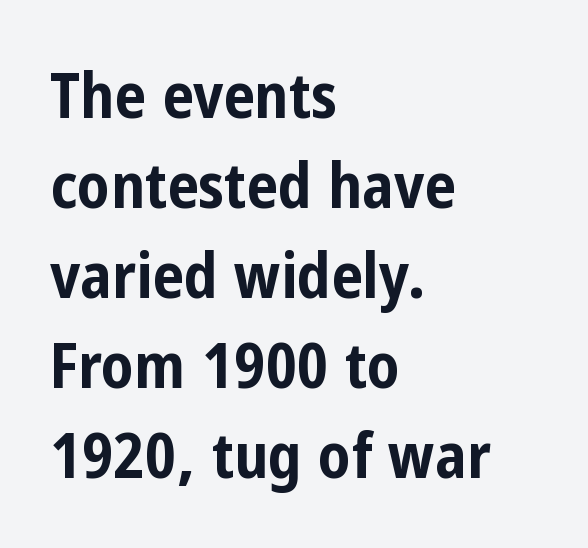
The image shows 63 px bold, condensed sans-serif type, upright; set left-aligned, normal line spacing (1.43x), normal letter spacing, not underlined; low stroke contrast and a medium x-height.
